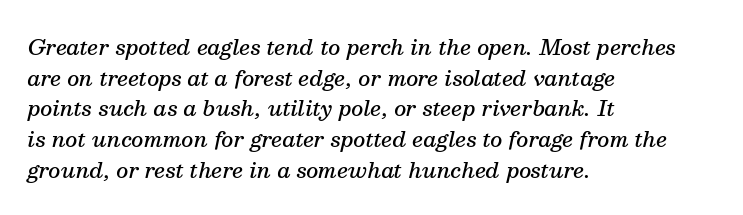
Q: Is the text bold? A: Semi-bold.
Q: Is the text italic (slanted)? A: Yes, it leans right by about 13 degrees.
Q: Is the text underlined? A: No.
Q: How is the paragraph aligned? A: Left-aligned.
Q: Is the spacing between letters normal or unusually wide? A: Normal.
Q: Is the spacing between lines tight, normal or loose? A: Normal.
